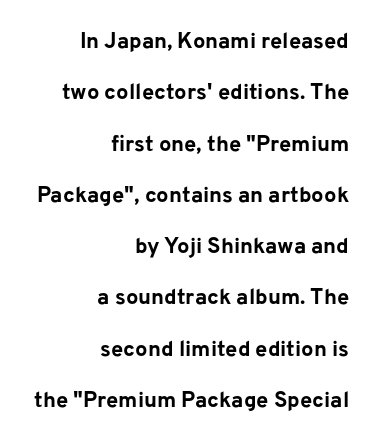
{"italic": "no", "bold": "yes", "underline": "no", "align": "right", "line_spacing": "loose", "line_spacing_ratio": 2.33, "letter_spacing": "normal", "letter_spacing_em": 0.0, "glyph_px": 22}
